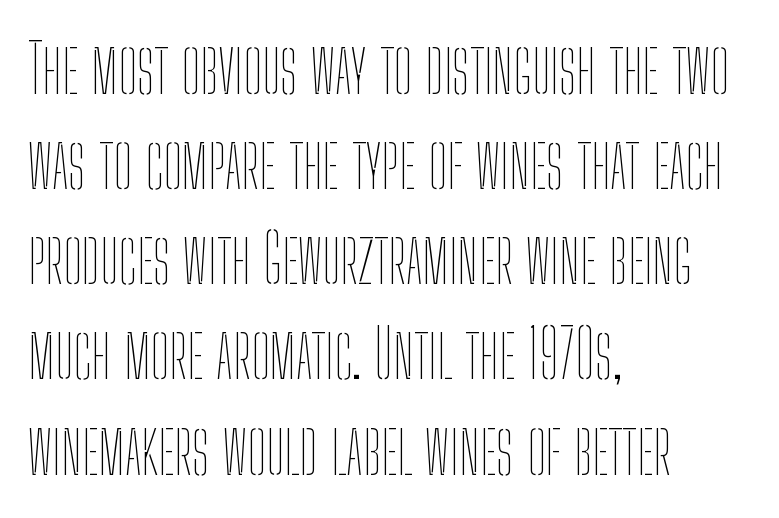
{"italic": "no", "bold": "no", "weight": "thin", "width": "condensed", "stroke_contrast": "low", "x_height": "medium", "monospaced": "no", "underline": "no", "align": "left", "line_spacing": "normal", "line_spacing_ratio": 1.42, "letter_spacing": "normal", "letter_spacing_em": 0.0, "glyph_px": 67}
